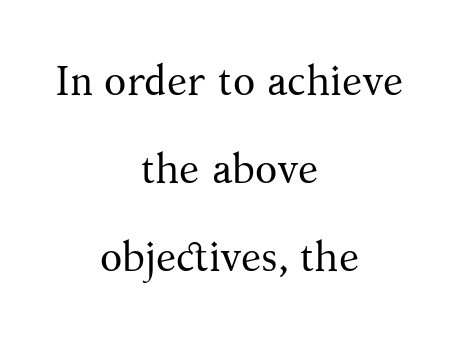
The image shows 41 px regular-weight serif type, upright; set centered, loose line spacing (2.15x), normal letter spacing, not underlined; medium stroke contrast and a medium x-height.
